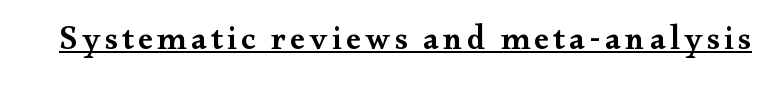
{"serif": "yes", "italic": "no", "bold": "semi", "weight": "semibold", "width": "wide", "stroke_contrast": "medium", "x_height": "small", "monospaced": "no", "underline": "yes", "glyph_px": 33}
